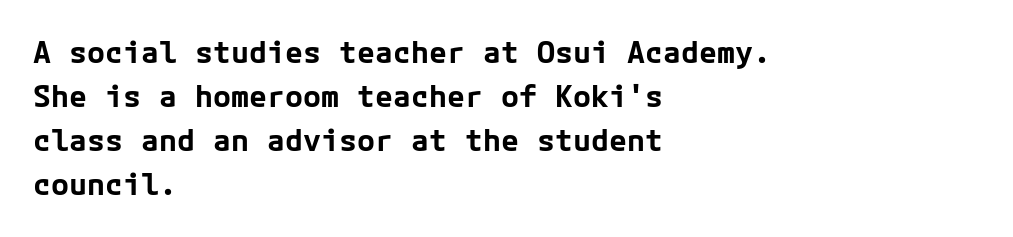
{"serif": "no", "italic": "no", "bold": "yes", "weight": "bold", "width": "normal", "stroke_contrast": "low", "x_height": "medium", "underline": "no", "align": "left", "line_spacing": "normal", "line_spacing_ratio": 1.47, "letter_spacing": "normal", "letter_spacing_em": 0.0, "glyph_px": 30}
